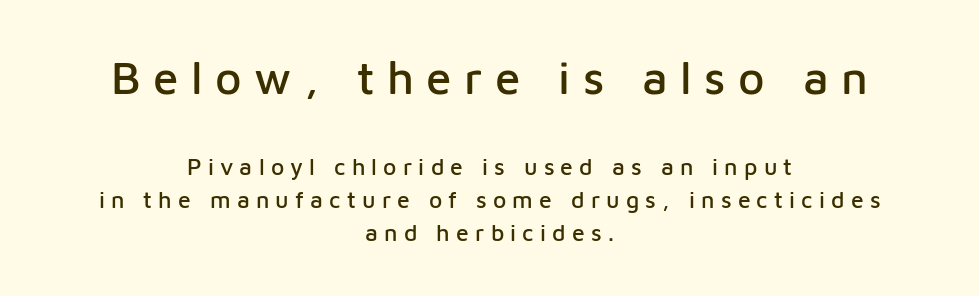
Q: Is the text italic (slanted)? A: No, it is upright.
Q: Is the typeface a serif or a sans-serif typeface? A: Sans-serif.
Q: Is the text underlined? A: No.
Q: How is the paragraph aligned? A: Centered.
Q: Is the spacing between letters normal or unusually wide? A: Unusually wide.
Q: Is the spacing between lines tight, normal or loose? A: Normal.
Q: Which block of text is set in a larger size, the first (top) or the second (bottom)? A: The first (top) one.
Q: Width (condensed, normal, or wide)? A: Normal.
Q: Stroke contrast? A: Low.
Q: x-height? A: Medium.
Q: Monospaced? A: No.
